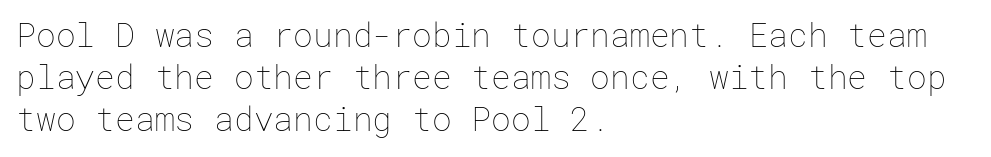
{"italic": "no", "bold": "no", "weight": "thin", "width": "normal", "stroke_contrast": "low", "x_height": "medium", "underline": "no", "align": "left", "line_spacing": "normal", "line_spacing_ratio": 1.28, "letter_spacing": "normal", "letter_spacing_em": 0.0, "glyph_px": 33}
